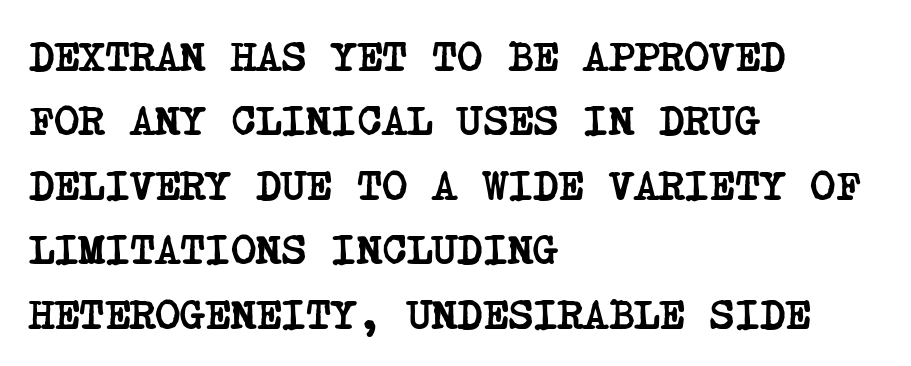
{"serif": "yes", "bold": "yes", "weight": "semibold", "width": "condensed", "stroke_contrast": "low", "x_height": "large", "underline": "no", "align": "left", "line_spacing": "normal", "line_spacing_ratio": 1.5, "letter_spacing": "normal", "letter_spacing_em": 0.0, "glyph_px": 43}
